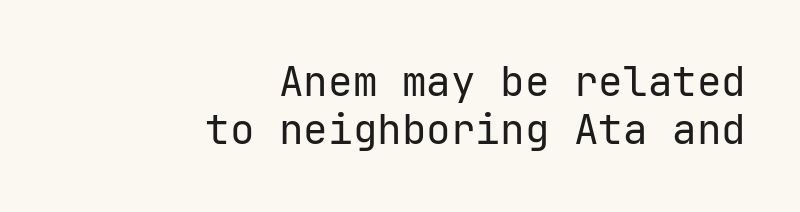
The image shows 41 px regular-weight sans-serif type, upright, monospaced; set right-aligned, line spacing 1.18x, normal letter spacing, not underlined; low stroke contrast and a medium x-height.
